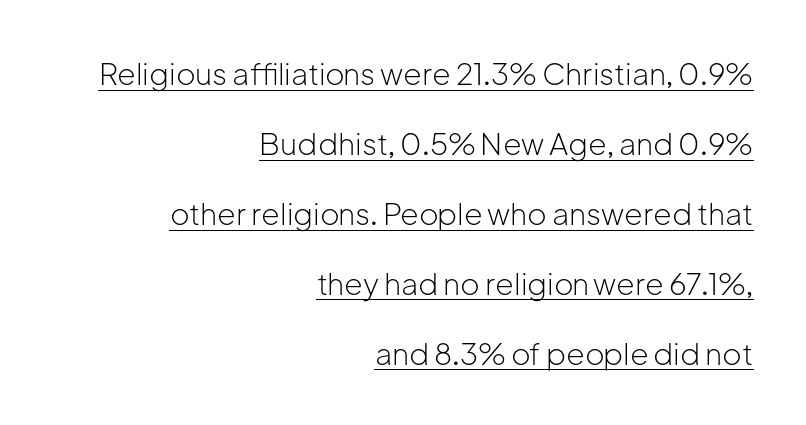
Q: Is the text bold? A: No.
Q: Is the text italic (slanted)? A: No, it is upright.
Q: Is the typeface a serif or a sans-serif typeface? A: Sans-serif.
Q: Is the text underlined? A: Yes.
Q: How is the paragraph aligned? A: Right-aligned.
Q: Is the spacing between letters normal or unusually wide? A: Normal.
Q: Is the spacing between lines tight, normal or loose? A: Loose.
Q: Width (condensed, normal, or wide)? A: Normal.
Q: Stroke contrast? A: Low.
Q: x-height? A: Medium.
Q: Monospaced? A: No.
